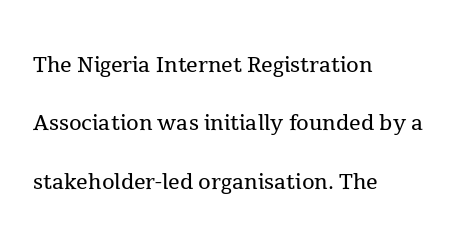
On a weight scale, this lands at 450 or below. Looks like regular typesetting: each glyph gets only the width it needs. The designer went with a serif here, giving each stem small feet. When letters stand straight like this, we call the style roman or upright.
